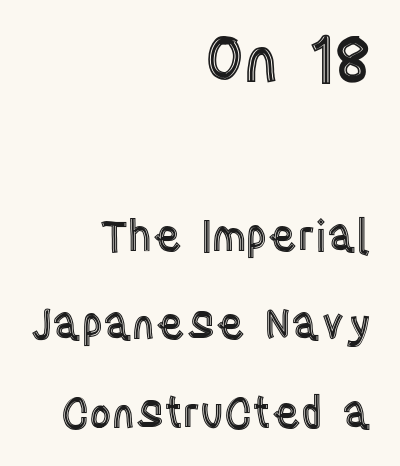
Q: Is the text italic (slanted)? A: No, it is upright.
Q: Is the text underlined? A: No.
Q: How is the paragraph aligned? A: Right-aligned.
Q: Is the spacing between letters normal or unusually wide? A: Normal.
Q: Is the spacing between lines tight, normal or loose? A: Loose.
Q: Which block of text is set in a larger size, the first (top) or the second (bottom)? A: The first (top) one.
Q: Width (condensed, normal, or wide)? A: Condensed.
Q: x-height? A: Large.
Q: Monospaced? A: No.
